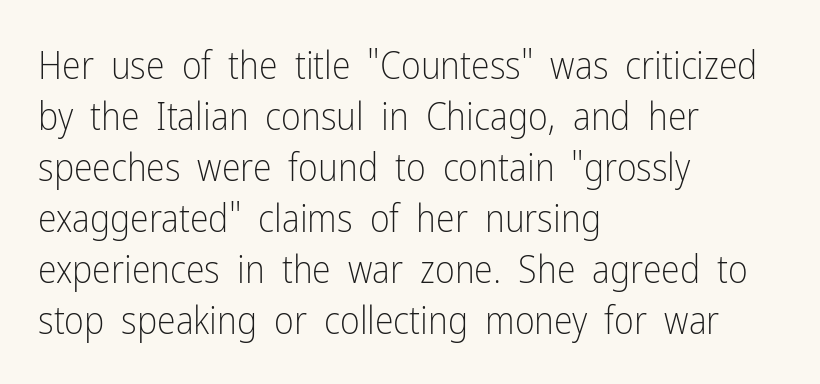
Q: Is the text bold? A: No.
Q: Is the text italic (slanted)? A: No, it is upright.
Q: Is the typeface a serif or a sans-serif typeface? A: Sans-serif.
Q: Is the text underlined? A: No.
Q: How is the paragraph aligned? A: Left-aligned.
Q: Is the spacing between letters normal or unusually wide? A: Normal.
Q: Is the spacing between lines tight, normal or loose? A: Normal.
Q: Width (condensed, normal, or wide)? A: Condensed.
Q: Stroke contrast? A: Low.
Q: x-height? A: Medium.
Q: Monospaced? A: No.
